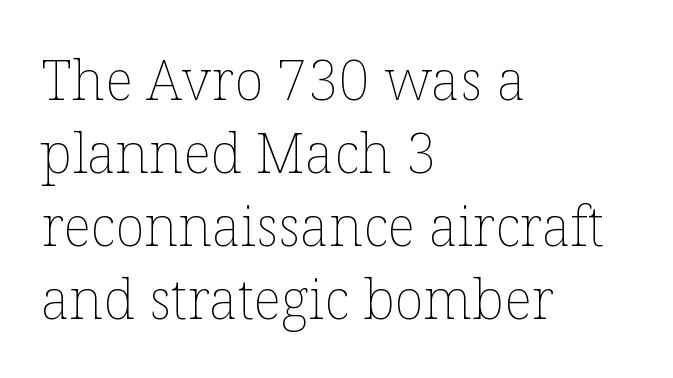
The image shows 55 px thin type, upright; set left-aligned, normal line spacing (1.33x), normal letter spacing, not underlined; low stroke contrast and a medium x-height.
